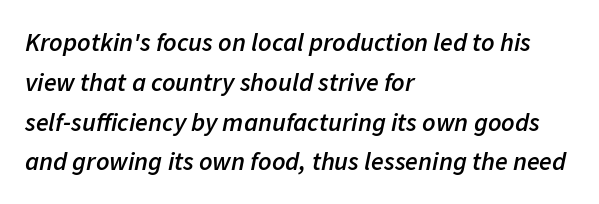
The image shows 26 px text type, italic (leaning right); set left-aligned, normal line spacing (1.53x), normal letter spacing, not underlined.
